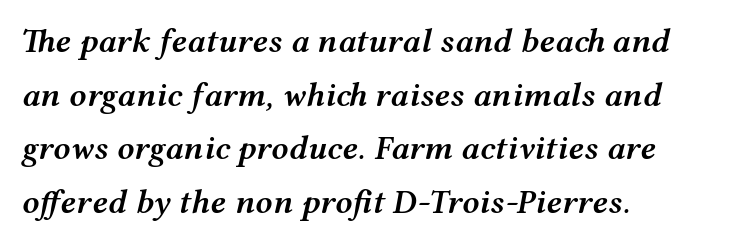
Q: Is the text bold? A: Semi-bold.
Q: Is the text italic (slanted)? A: Yes, it leans right by about 12 degrees.
Q: Is the text underlined? A: No.
Q: How is the paragraph aligned? A: Left-aligned.
Q: Is the spacing between letters normal or unusually wide? A: Normal.
Q: Is the spacing between lines tight, normal or loose? A: Normal.
Q: Width (condensed, normal, or wide)? A: Wide.
Q: Stroke contrast? A: Medium.
Q: x-height? A: Medium.
Q: Monospaced? A: No.
